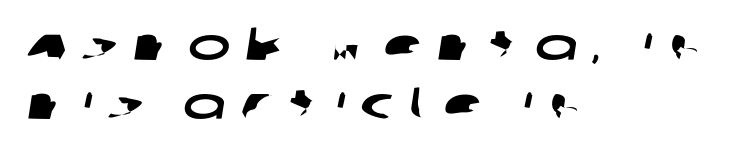
{"serif": "no", "width": "wide", "stroke_contrast": "low", "x_height": "large", "monospaced": "no", "underline": "no", "align": "left", "line_spacing": "normal", "line_spacing_ratio": 1.31, "letter_spacing": "wide", "letter_spacing_em": 0.35, "glyph_px": 45}
